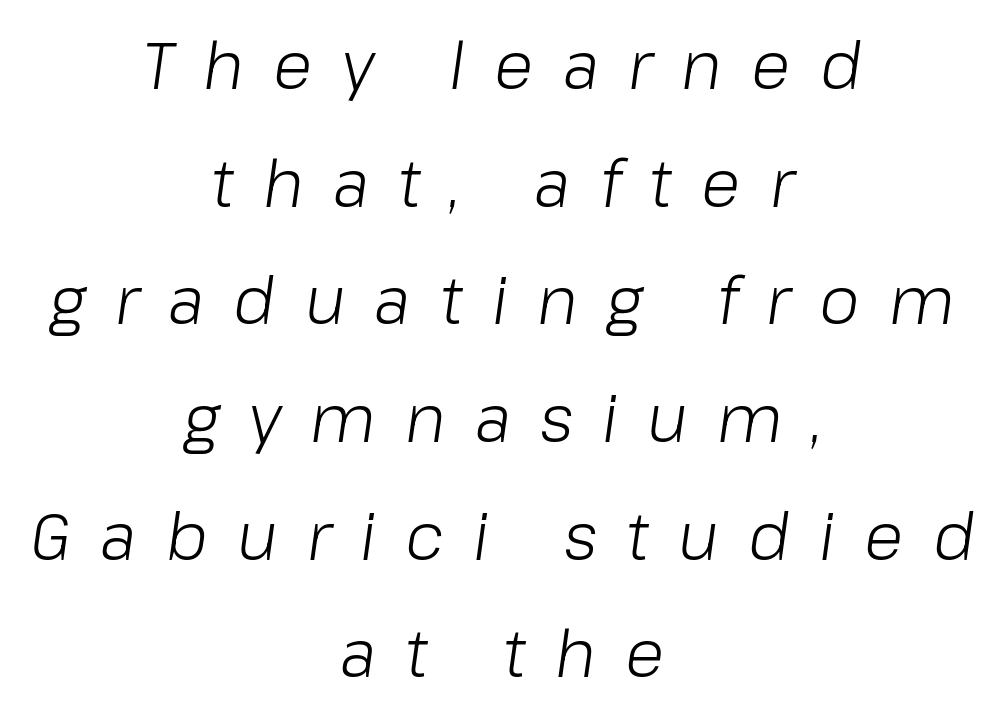
Q: Is the text bold? A: No.
Q: Is the text italic (slanted)? A: Yes, it leans right by about 8 degrees.
Q: Is the text underlined? A: No.
Q: How is the paragraph aligned? A: Centered.
Q: Is the spacing between letters normal or unusually wide? A: Unusually wide.
Q: Width (condensed, normal, or wide)? A: Normal.
Q: Stroke contrast? A: Low.
Q: x-height? A: Medium.
Q: Monospaced? A: No.
